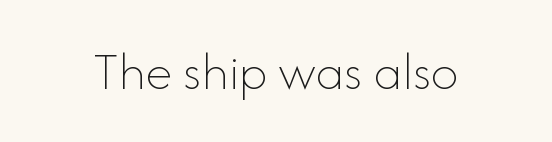
{"italic": "no", "bold": "no", "weight": "thin", "width": "normal", "stroke_contrast": "low", "x_height": "small", "monospaced": "no", "underline": "no", "letter_spacing": "normal", "letter_spacing_em": 0.0, "glyph_px": 55}
